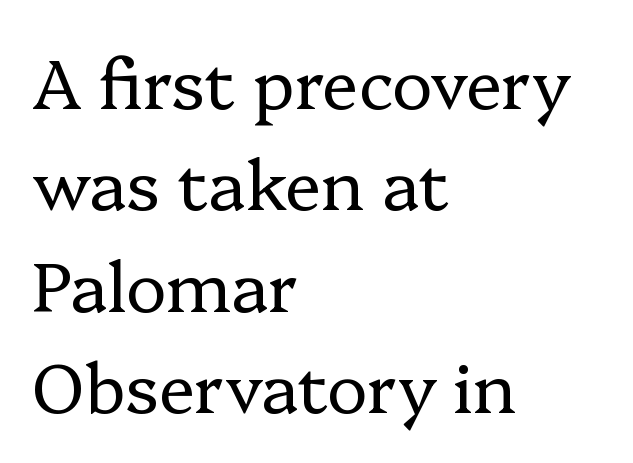
The image shows 68 px regular-weight serif type, upright; set left-aligned, normal line spacing (1.49x), normal letter spacing, not underlined; low stroke contrast and a medium x-height.
